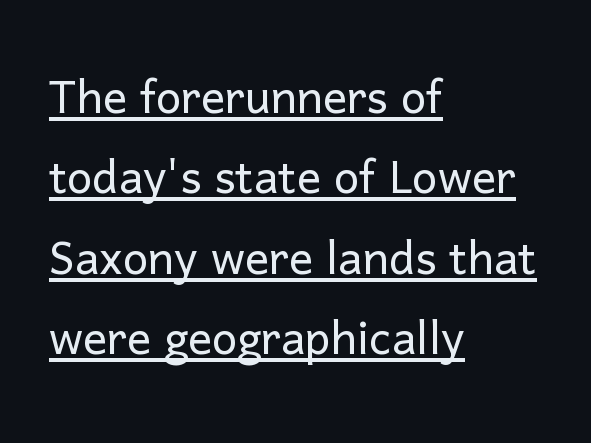
{"serif": "no", "italic": "no", "bold": "no", "weight": "light", "width": "normal", "stroke_contrast": "low", "x_height": "medium", "monospaced": "no", "underline": "yes", "align": "left", "line_spacing": "normal", "line_spacing_ratio": 1.34, "letter_spacing": "normal", "letter_spacing_em": 0.0, "glyph_px": 60}
